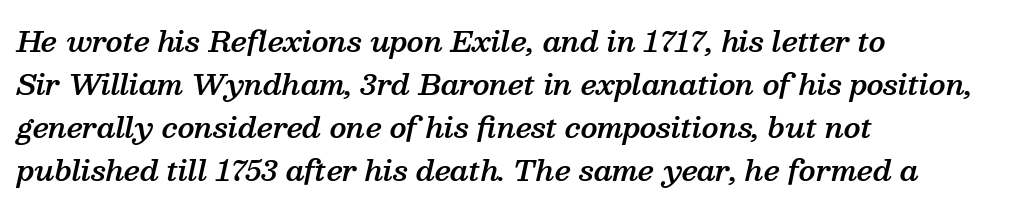
The line texture is even and compact thanks to regular tracking. Alignment: flush left. Plain, unruled lines of type. When letters slant like this, we call the style italic. Spacing verdict: proportional, widths tailored to each character.
